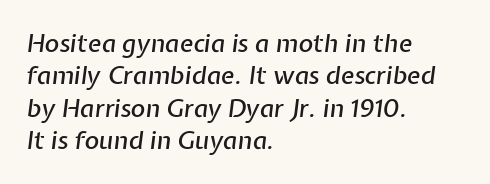
Horizontal bands of white between lines are of average thickness. Nobody drew a line under any word here. Alignment: flush left. The face used here has a pronounced slope to its letters. The rendering keeps characters at their native spacing.
